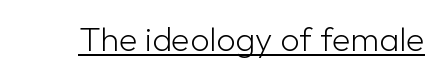
The image shows 34 px light sans-serif type, upright; set normal letter spacing, underlined; low stroke contrast and a medium x-height.
